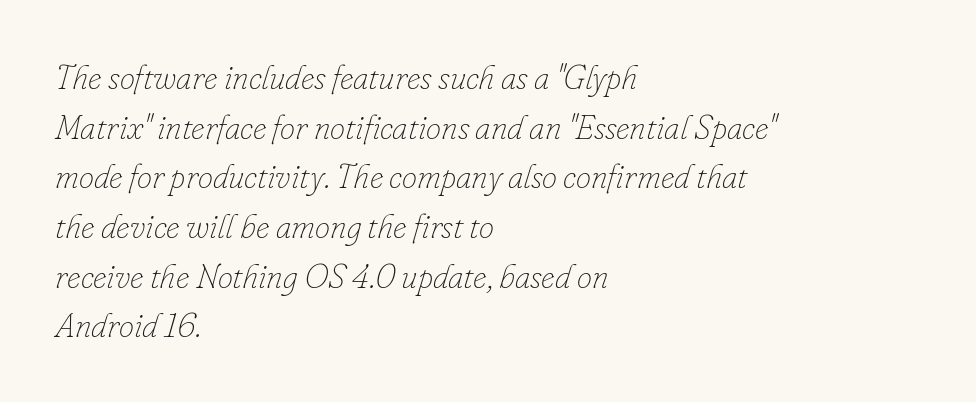
{"italic": "yes", "lean": "right", "slant_degrees": 16, "bold": "no", "weight": "thin", "width": "normal", "stroke_contrast": "low", "x_height": "small", "monospaced": "no", "underline": "no", "align": "left", "line_spacing": "normal", "line_spacing_ratio": 1.46, "letter_spacing": "normal", "letter_spacing_em": 0.0, "glyph_px": 34}
